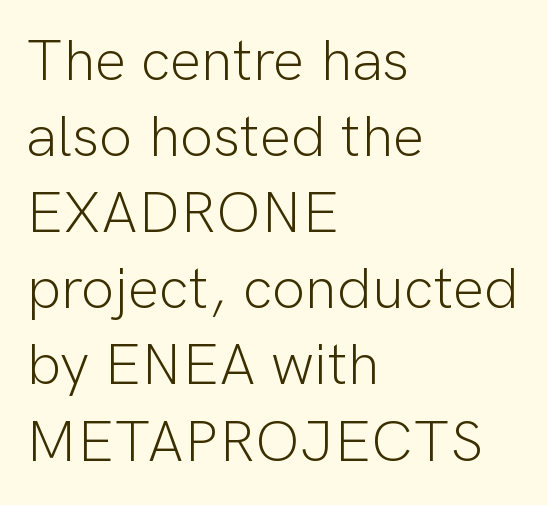
Here the glyphs are tracked normally, forming tight word shapes. No heavy texture on the line: the type isn't bold. Each row of text sits above clean, open space. This sample is left-justified, so line endings fall wherever the words run out. The face used here is proportionally spaced, like ordinary book or web type. Classification — sans serif.
